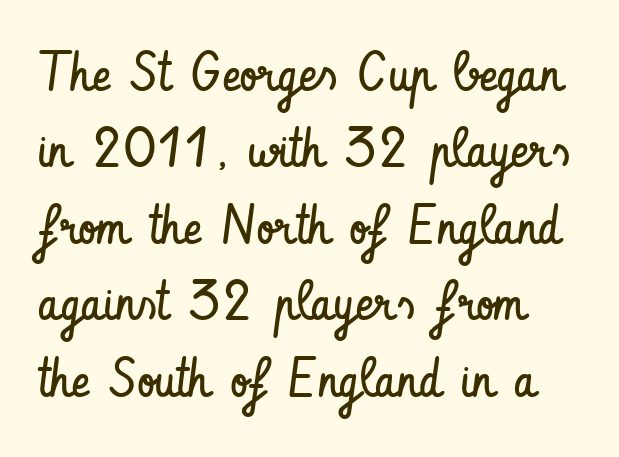
The image shows 55 px regular-weight, condensed sans-serif type, upright; set left-aligned, normal line spacing (1.39x), normal letter spacing, not underlined; low stroke contrast and a small x-height.
